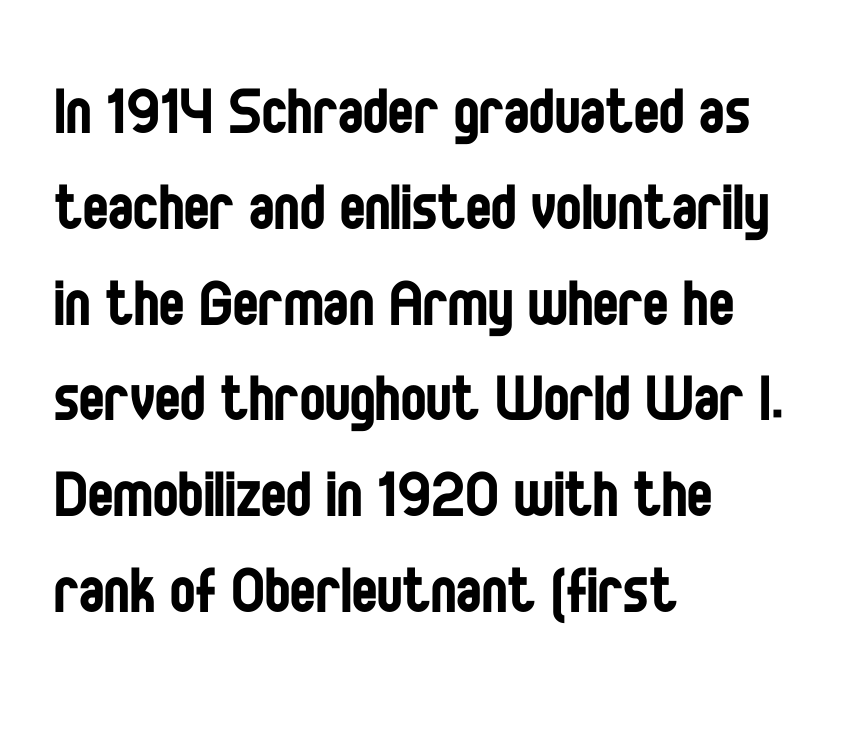
The compositor pushed each line to the left boundary. Does the leading feel generous? No, just average. Looks like regular typesetting: each glyph gets only the width it needs. Check where the strokes stop: nothing finishes them off — pure sans. Underlining? Definitely not there. Is there any slant? The stems are plumb.
